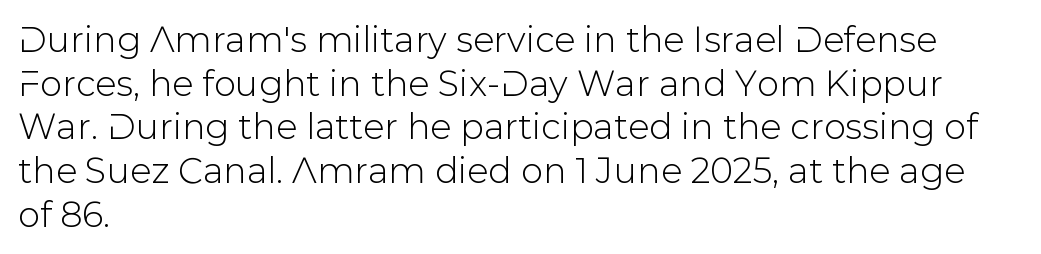
The image shows 35 px sans-serif type, upright; set left-aligned, normal line spacing (1.25x), normal letter spacing, not underlined; low stroke contrast and a medium x-height.
